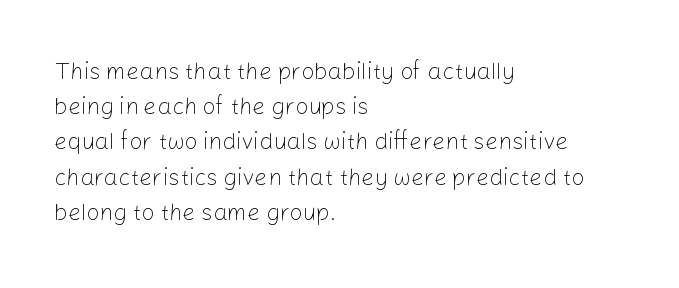
The image shows 23 px text type, upright; set left-aligned, normal line spacing (1.53x), normal letter spacing, not underlined.
